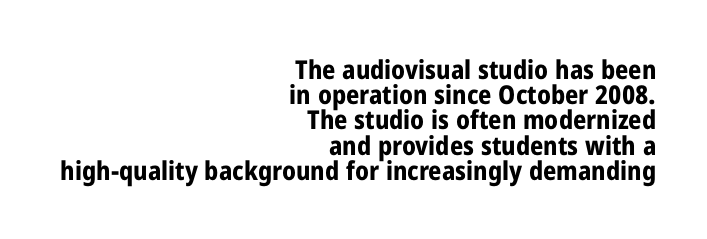
Honestly, the rows look squashed on top of each other. Observe the ordinary spacing: letters are neighbours, not strangers. The typesetting leans heavy: a genuine bold. No word sits above an underline.
